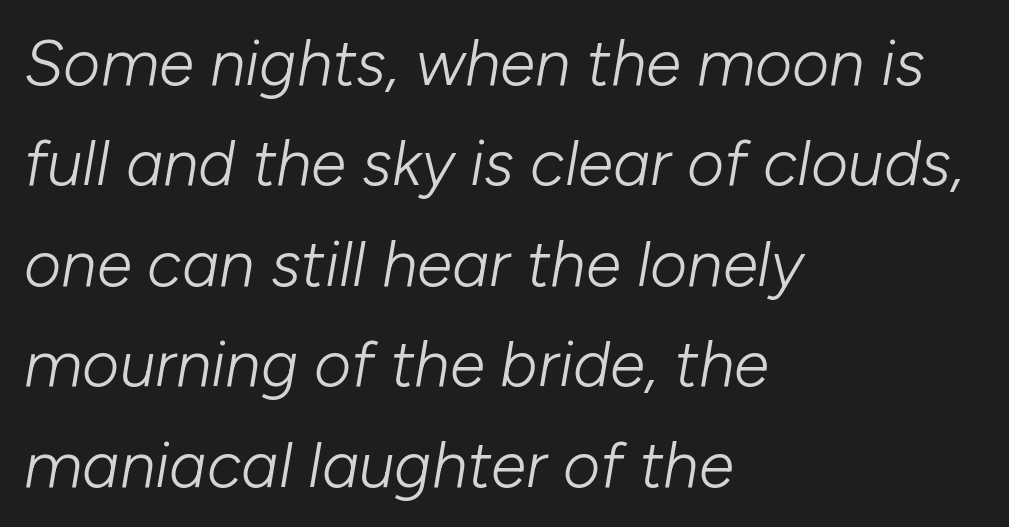
Q: Is the text bold? A: No.
Q: Is the text italic (slanted)? A: Yes, it leans right by about 10 degrees.
Q: Is the text underlined? A: No.
Q: How is the paragraph aligned? A: Left-aligned.
Q: Is the spacing between letters normal or unusually wide? A: Normal.
Q: Is the spacing between lines tight, normal or loose? A: Normal.
Q: Width (condensed, normal, or wide)? A: Normal.
Q: Stroke contrast? A: Low.
Q: x-height? A: Medium.
Q: Monospaced? A: No.
